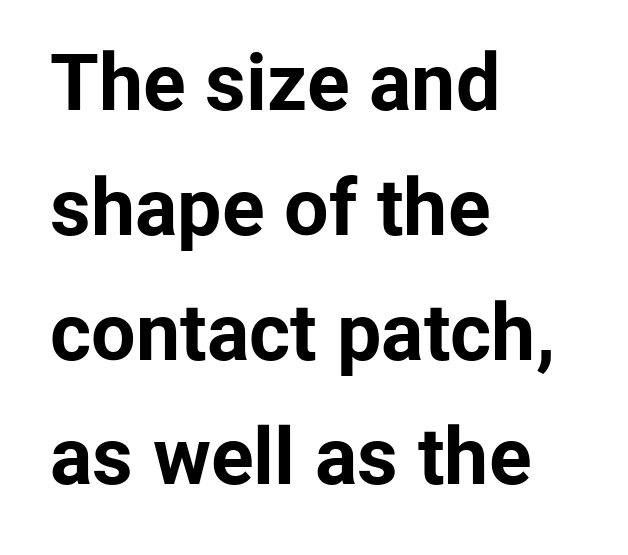
No italicization has been applied; the sample stays upright. In terms of weight, the rendering is a true, heavy bold. Think of a printed novel: that variable character pitch is what you see here. The glyphs are unaccompanied by any horizontal stroke below them. The type is set solid horizontally, with unmodified tracking.
